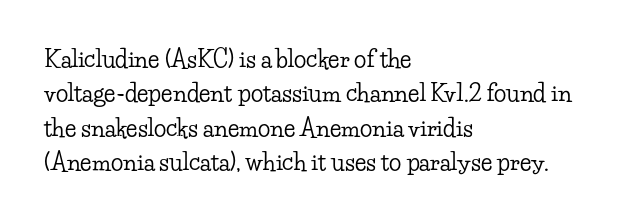
The specimen omits any rule beneath the text block's lines. The line-height multiplier appears to be the usual default. Posture: upright roman. The letters sit at their default tracking, neither squeezed nor spread.
